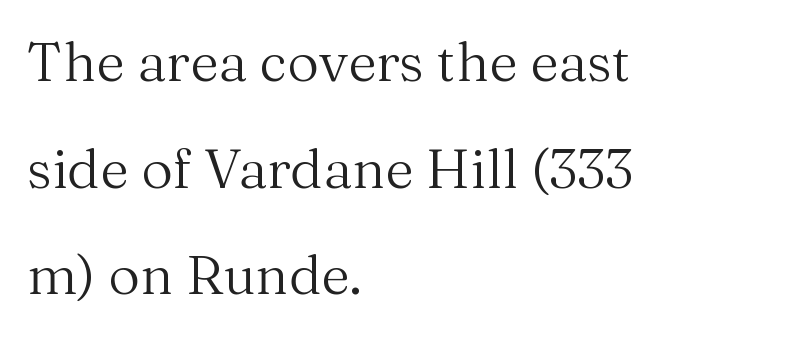
The type is set solid horizontally, with unmodified tracking. Does the leading feel generous? Absolutely, it's lavish. Each line starts at the same left margin while the right side varies. The characters are drawn with everyday or finer stroke widths. Is this a sans? No — the strokes have serifs. Italic? Not at all — the glyphs are vertical.
